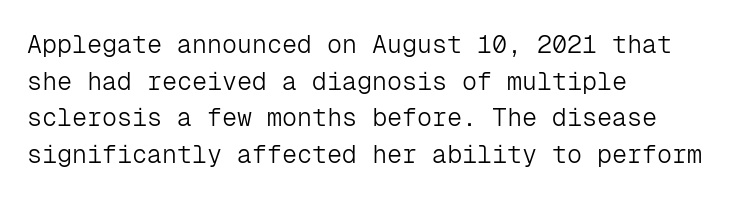
{"italic": "no", "bold": "no", "underline": "no", "align": "left", "line_spacing": "normal", "line_spacing_ratio": 1.47, "letter_spacing": "normal", "letter_spacing_em": 0.0, "glyph_px": 25}
